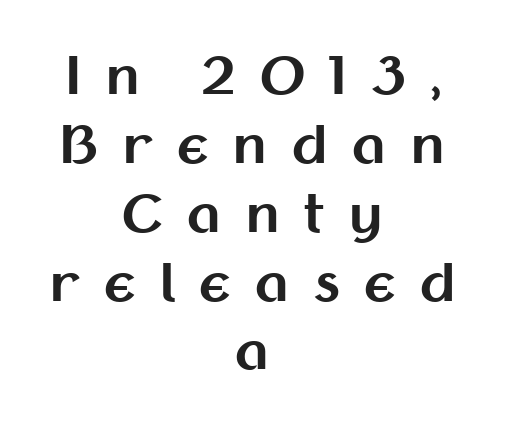
Q: Is the text bold? A: Yes.
Q: Is the text italic (slanted)? A: No, it is upright.
Q: Is the typeface a serif or a sans-serif typeface? A: Sans-serif.
Q: Is the text underlined? A: No.
Q: How is the paragraph aligned? A: Centered.
Q: Is the spacing between letters normal or unusually wide? A: Unusually wide.
Q: Is the spacing between lines tight, normal or loose? A: Normal.
Q: Width (condensed, normal, or wide)? A: Normal.
Q: Stroke contrast? A: Medium.
Q: x-height? A: Medium.
Q: Monospaced? A: No.
